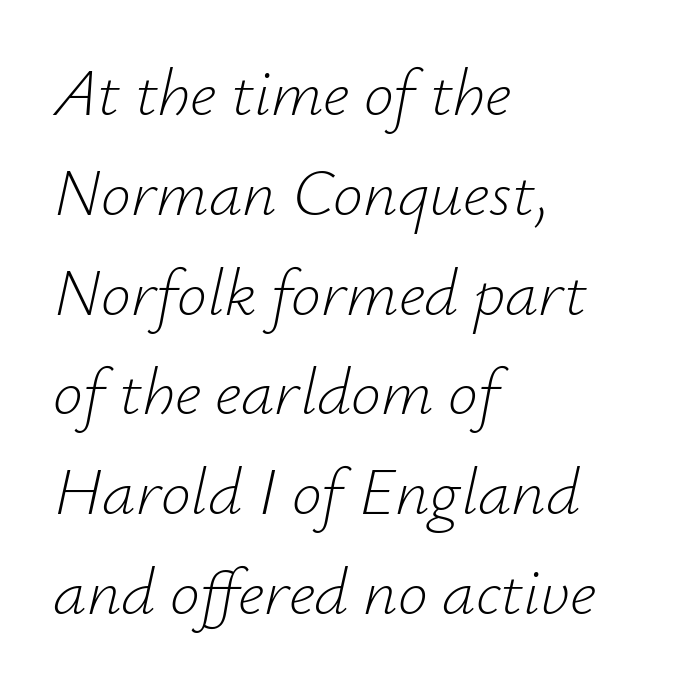
Q: Is the text bold? A: No.
Q: Is the text italic (slanted)? A: Yes, it leans right by about 12 degrees.
Q: Is the text underlined? A: No.
Q: How is the paragraph aligned? A: Left-aligned.
Q: Is the spacing between letters normal or unusually wide? A: Normal.
Q: Is the spacing between lines tight, normal or loose? A: Normal.
Q: Width (condensed, normal, or wide)? A: Normal.
Q: Stroke contrast? A: Low.
Q: x-height? A: Small.
Q: Monospaced? A: No.
